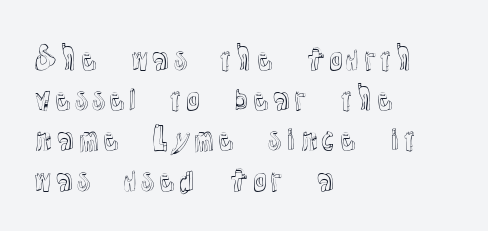
{"italic": "no", "width": "normal", "x_height": "medium", "monospaced": "no", "underline": "no", "align": "left", "line_spacing": "normal", "line_spacing_ratio": 1.34, "letter_spacing": "normal", "letter_spacing_em": 0.0, "glyph_px": 30}
